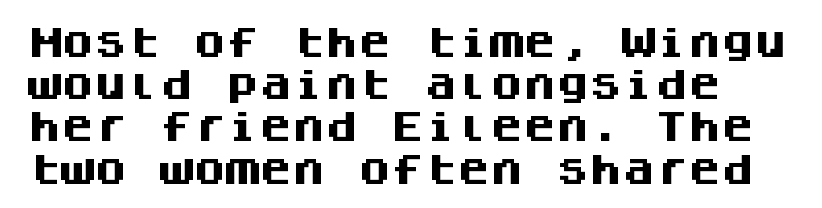
The image shows 33 px heavy sans-serif type, upright, monospaced; set normal line spacing (1.28x), normal letter spacing, not underlined; medium stroke contrast and a large x-height.
